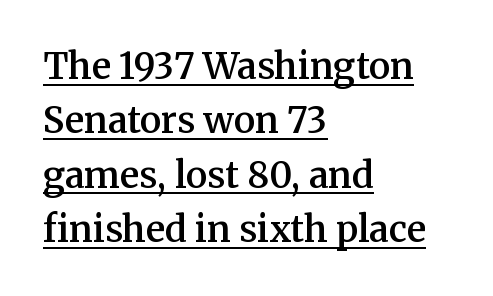
Q: Is the text bold? A: Semi-bold.
Q: Is the text italic (slanted)? A: No, it is upright.
Q: Is the typeface a serif or a sans-serif typeface? A: Serif.
Q: Is the text underlined? A: Yes.
Q: How is the paragraph aligned? A: Left-aligned.
Q: Is the spacing between letters normal or unusually wide? A: Normal.
Q: Is the spacing between lines tight, normal or loose? A: Normal.
Q: Width (condensed, normal, or wide)? A: Normal.
Q: Stroke contrast? A: Medium.
Q: x-height? A: Medium.
Q: Monospaced? A: No.
